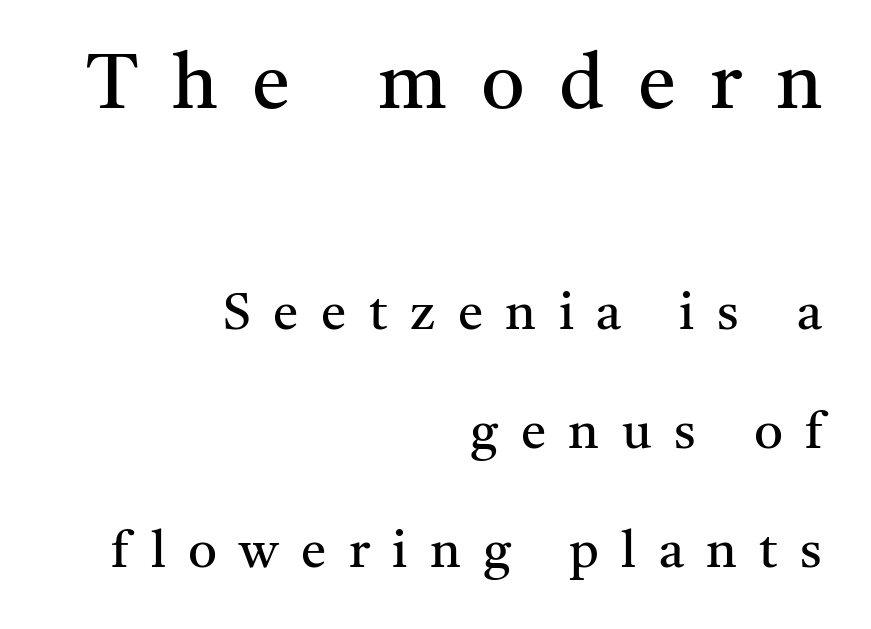
Q: Is the text bold? A: No.
Q: Is the text italic (slanted)? A: No, it is upright.
Q: Is the typeface a serif or a sans-serif typeface? A: Serif.
Q: Is the text underlined? A: No.
Q: How is the paragraph aligned? A: Right-aligned.
Q: Is the spacing between letters normal or unusually wide? A: Unusually wide.
Q: Is the spacing between lines tight, normal or loose? A: Loose.
Q: Which block of text is set in a larger size, the first (top) or the second (bottom)? A: The first (top) one.
Q: Width (condensed, normal, or wide)? A: Normal.
Q: Stroke contrast? A: Medium.
Q: x-height? A: Medium.
Q: Monospaced? A: No.
